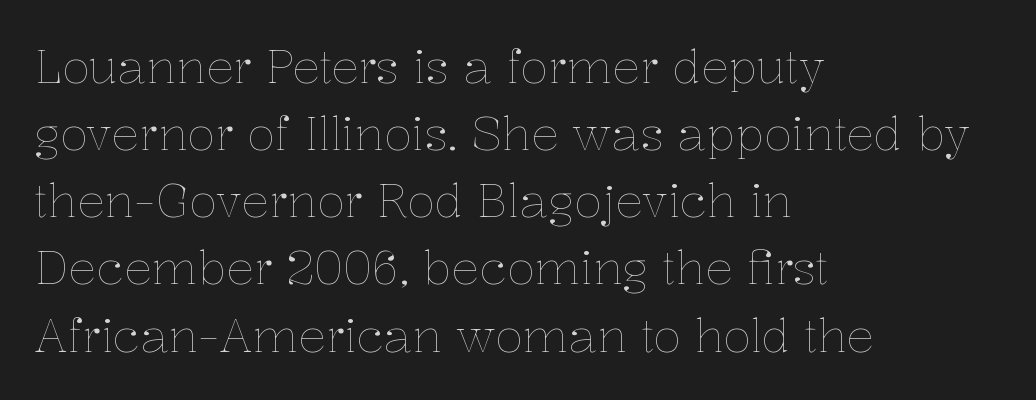
{"italic": "no", "bold": "no", "weight": "thin", "width": "normal", "stroke_contrast": "low", "x_height": "medium", "monospaced": "no", "underline": "no", "align": "left", "line_spacing": "normal", "line_spacing_ratio": 1.46, "letter_spacing": "normal", "letter_spacing_em": 0.0, "glyph_px": 46}
